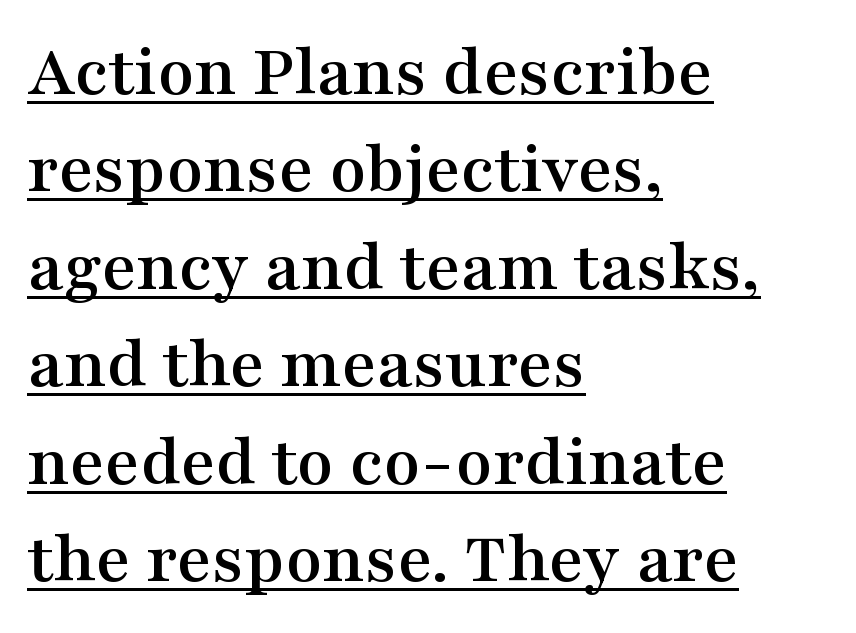
Typeset ragged right — the left edge is the straight one. Check the space under the baseline: a stroke is drawn there. Typographically, this falls in the serif category. How would I describe the line gaps? Plain and ordinary. Think of a printed novel: that variable character pitch is what you see here. The letters stand straight up with perfectly vertical stems.
